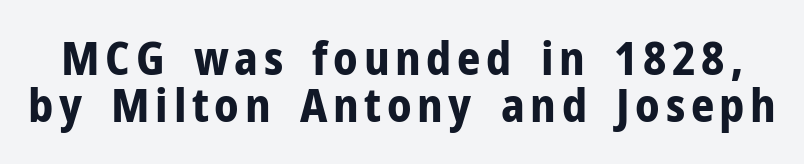
Q: Is the text bold? A: Yes.
Q: Is the text italic (slanted)? A: No, it is upright.
Q: Is the typeface a serif or a sans-serif typeface? A: Sans-serif.
Q: Is the text underlined? A: No.
Q: Is the spacing between lines tight, normal or loose? A: Tight.
Q: Width (condensed, normal, or wide)? A: Normal.
Q: Stroke contrast? A: Low.
Q: x-height? A: Medium.
Q: Monospaced? A: No.
